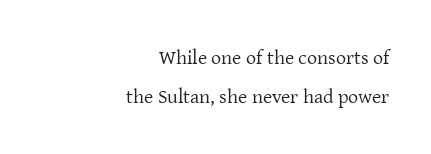
The image shows 20 px text type, upright; set right-aligned, loose line spacing (1.96x), normal letter spacing, not underlined.
